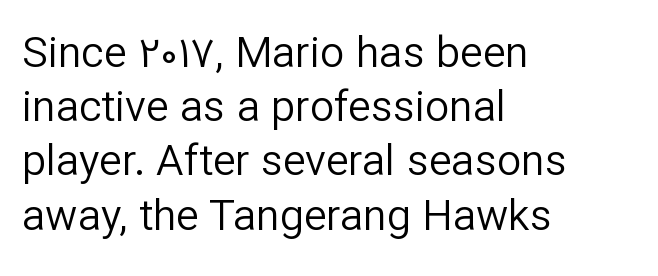
The image shows 43 px regular-weight sans-serif type, upright; set left-aligned, normal line spacing (1.26x), normal letter spacing, not underlined; low stroke contrast and a medium x-height.
